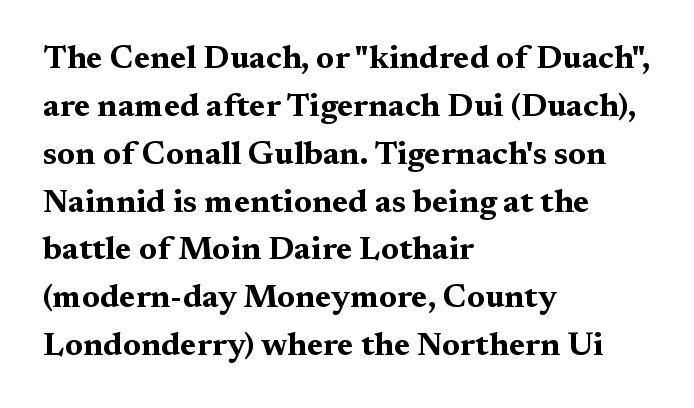
Q: Is the text bold? A: Yes.
Q: Is the text italic (slanted)? A: No, it is upright.
Q: Is the typeface a serif or a sans-serif typeface? A: Serif.
Q: Is the text underlined? A: No.
Q: How is the paragraph aligned? A: Left-aligned.
Q: Is the spacing between letters normal or unusually wide? A: Normal.
Q: Is the spacing between lines tight, normal or loose? A: Normal.
Q: Width (condensed, normal, or wide)? A: Wide.
Q: Stroke contrast? A: Medium.
Q: x-height? A: Medium.
Q: Monospaced? A: No.
